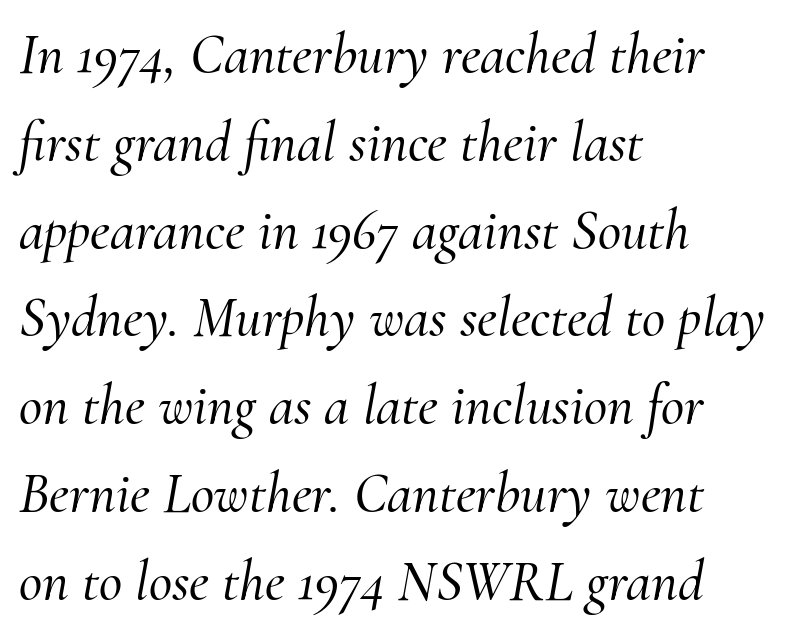
Each letter keeps its own natural width here, so spacing adapts to shape. The letterforms sit shoulder to shoulder at normal distance. In terms of leading, this rendering sits right in the middle. Bare-footed words on every line. A classic flush-left, rag-right setting is used for this passage. Font category for this specimen: serif.
